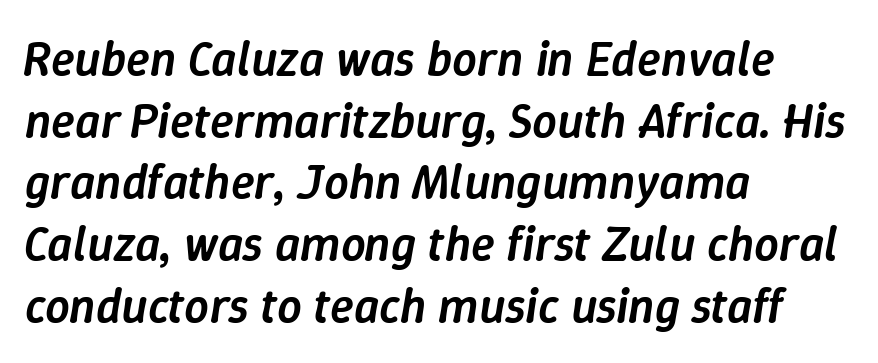
Heft: intermediate — a semibold. The lines in this sample share a left origin and differ only in where they stop. A typesetter would call this leading conventional body-copy spacing. It's the slanting kind of type. The letterforms sit shoulder to shoulder at normal distance.
